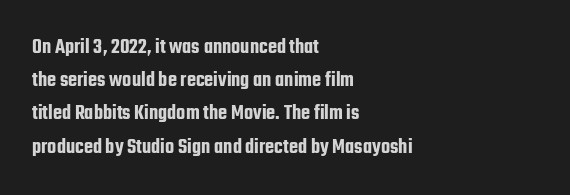
The tracking reads as untouched default to a designer's eye. Anything drawn beneath the words? Only blank space. Leading: standard. The lettering holds an erect, upright posture throughout.
